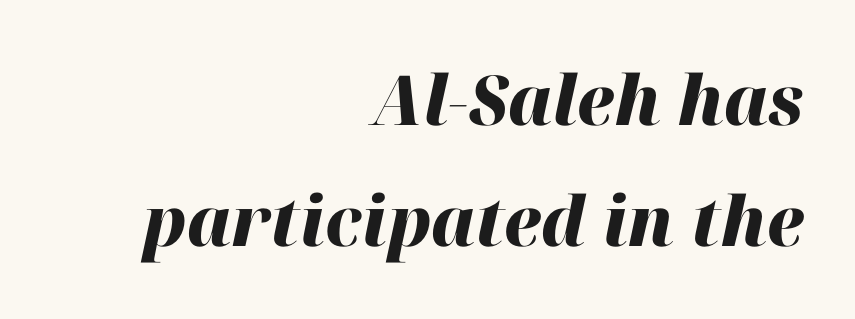
Q: Is the text bold? A: Yes.
Q: Is the text italic (slanted)? A: Yes, it leans right by about 12 degrees.
Q: Is the text underlined? A: No.
Q: How is the paragraph aligned? A: Right-aligned.
Q: Is the spacing between letters normal or unusually wide? A: Normal.
Q: Width (condensed, normal, or wide)? A: Normal.
Q: Stroke contrast? A: High.
Q: x-height? A: Medium.
Q: Monospaced? A: No.
